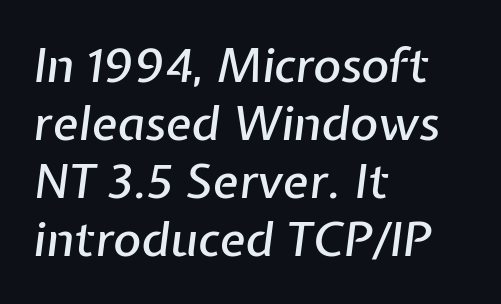
Italic: yes, the glyphs are oblique. Standard letterfit; no display-style spreading of the glyphs. The foot of each line stays bare and open. The typesetter chose a ragged-right arrangement here. You could not count columns in this text — the font is proportionally spaced.
